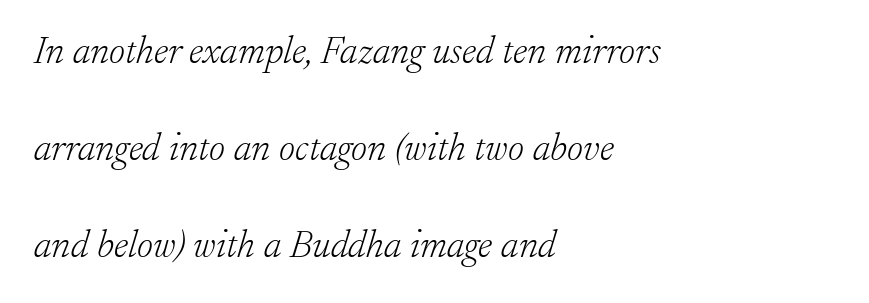
The characters are drawn with everyday or finer stroke widths. Honestly, there is no underline to notice here at all. A typesetter would call this zero additional tracking. The passage shown is typeset with a serif family. Each line starts at the same left margin while the right side varies. Looks like regular typesetting: each glyph gets only the width it needs.
